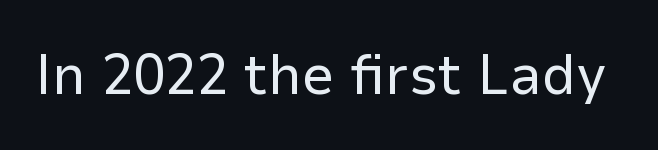
Q: Is the text bold? A: No.
Q: Is the text italic (slanted)? A: No, it is upright.
Q: Is the typeface a serif or a sans-serif typeface? A: Sans-serif.
Q: Is the text underlined? A: No.
Q: Is the spacing between letters normal or unusually wide? A: Normal.
Q: Width (condensed, normal, or wide)? A: Normal.
Q: Stroke contrast? A: Low.
Q: x-height? A: Medium.
Q: Monospaced? A: No.
